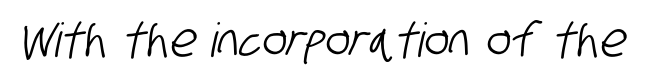
{"serif": "no", "width": "condensed", "stroke_contrast": "low", "x_height": "large", "monospaced": "no", "underline": "no", "letter_spacing": "normal", "letter_spacing_em": 0.0, "glyph_px": 47}
